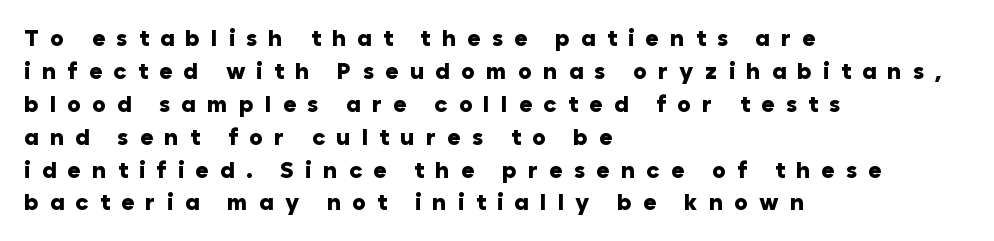
These lines stack with their left ends in a neat column. You could only call the tracking loose — the letters float apart. Vertically, the passage feels balanced, rows spaced as you'd expect. The letters stand straight up with perfectly vertical stems. Chunky letters — that's bold for sure.
